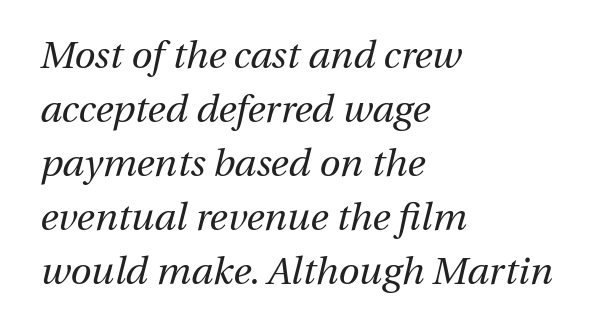
{"italic": "yes", "lean": "right", "slant_degrees": 13, "bold": "no", "weight": "regular", "width": "normal", "stroke_contrast": "medium", "x_height": "medium", "monospaced": "no", "underline": "no", "align": "left", "line_spacing": "normal", "line_spacing_ratio": 1.42, "letter_spacing": "normal", "letter_spacing_em": 0.0, "glyph_px": 38}
